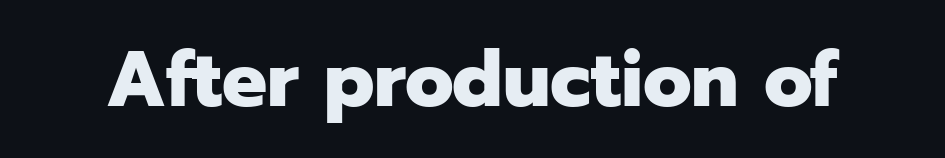
{"serif": "no", "italic": "no", "bold": "yes", "weight": "heavy", "width": "normal", "stroke_contrast": "low", "x_height": "medium", "monospaced": "no", "underline": "no", "letter_spacing": "normal", "letter_spacing_em": 0.0, "glyph_px": 79}
